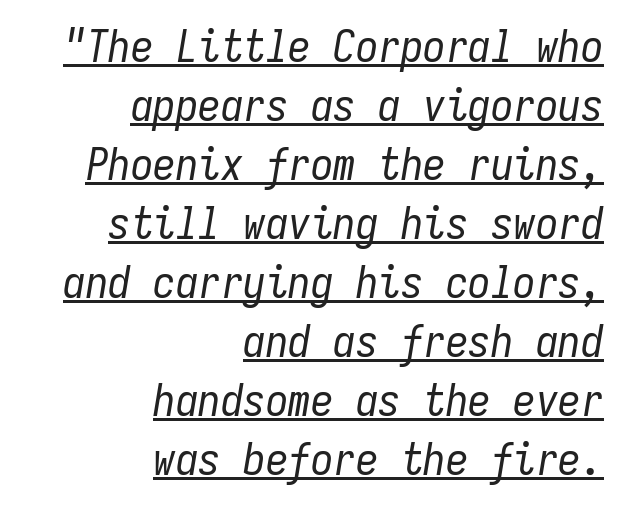
The image shows 45 px regular-weight, condensed type, italic (leaning right), monospaced; set right-aligned, normal line spacing (1.31x), normal letter spacing, underlined; low stroke contrast and a medium x-height.
